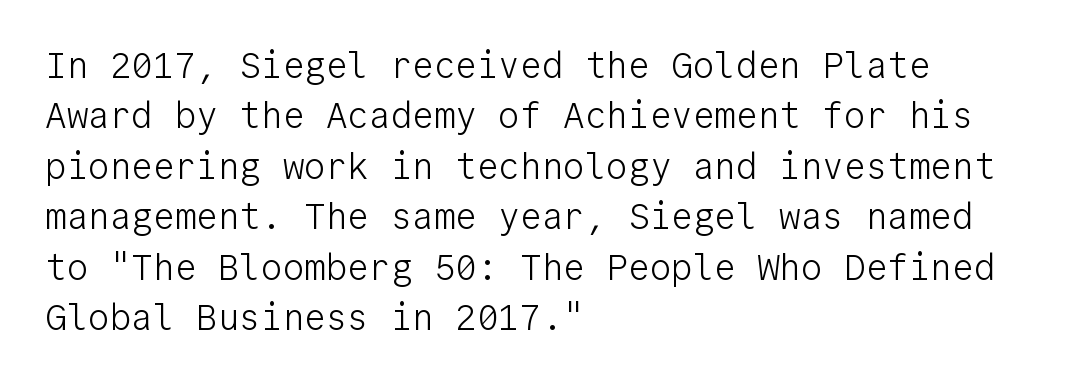
The foot of each line stays bare and open. Typographically, this falls in the sans-serif category. Ordinary non-slanted type is in use. Baseline-to-baseline distance is the conventional proportion of letter height.
